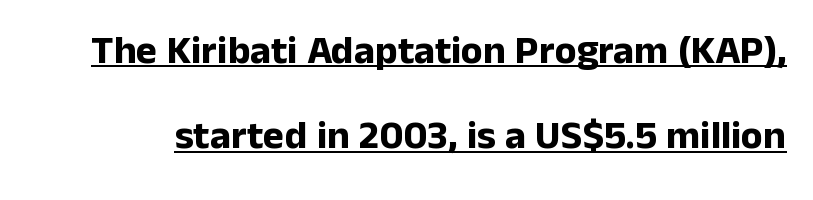
{"serif": "no", "italic": "no", "bold": "yes", "weight": "bold", "width": "normal", "stroke_contrast": "low", "x_height": "medium", "monospaced": "no", "underline": "yes", "line_spacing": "loose", "line_spacing_ratio": 2.13, "letter_spacing": "normal", "letter_spacing_em": 0.0, "glyph_px": 40}
